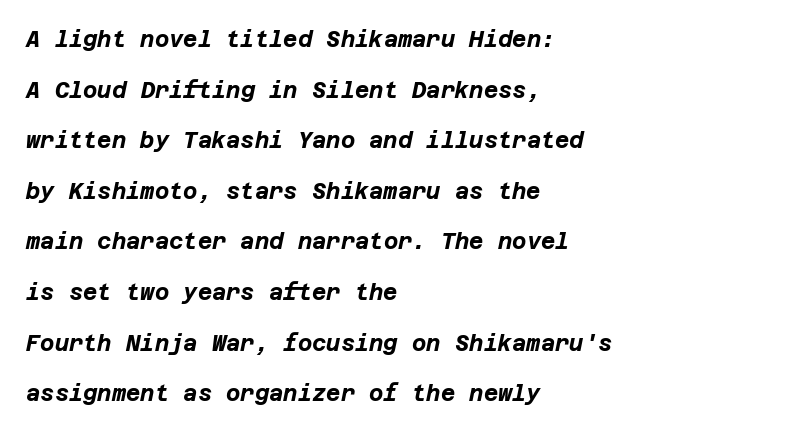
{"italic": "yes", "lean": "right", "slant_degrees": 12, "bold": "yes", "underline": "no", "align": "left", "line_spacing": "loose", "line_spacing_ratio": 2.3, "letter_spacing": "normal", "letter_spacing_em": 0.0, "glyph_px": 22}
